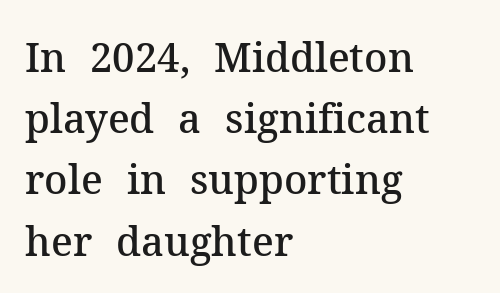
If you drew a line through each stem, it would be perfectly vertical. A fair bit of extra ink — the face is semibold, not bold. The type is set solid horizontally, with unmodified tracking. The rendering uses a moderate line-height, typical for paragraphs.
